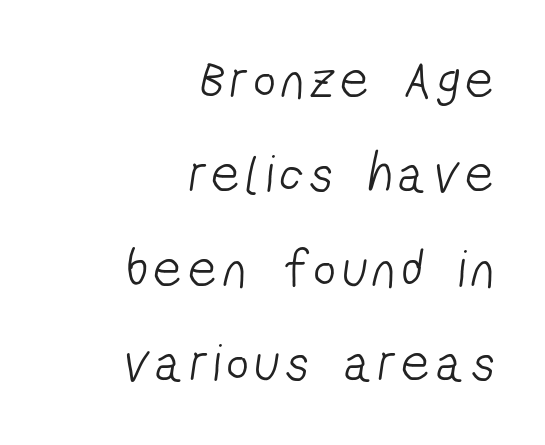
The image shows 54 px light, condensed sans-serif type; set right-aligned, line spacing 1.75x, not underlined; low stroke contrast and a medium x-height.
